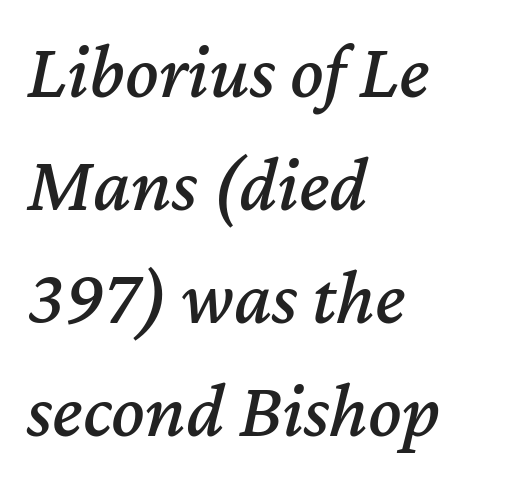
The strip under each line holds only bare page. In terms of posture, this sample is oblique. If you drew a ruler down the left edge, every line would touch it. You could call the tracking neutral — neither tight nor loose. Here the designer chose a conventional face with non-uniform glyph widths. If you measured baseline to baseline, you'd find a middling distance.
